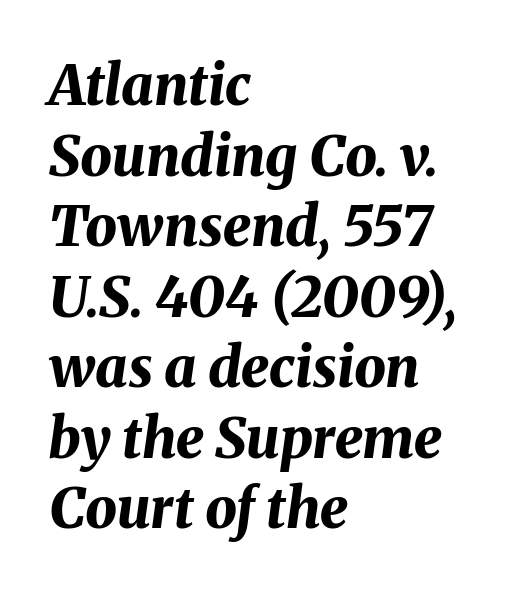
Q: Is the text bold? A: Yes.
Q: Is the text italic (slanted)? A: Yes, it leans right by about 8 degrees.
Q: Is the text underlined? A: No.
Q: How is the paragraph aligned? A: Left-aligned.
Q: Is the spacing between letters normal or unusually wide? A: Normal.
Q: Is the spacing between lines tight, normal or loose? A: Normal.
Q: Width (condensed, normal, or wide)? A: Normal.
Q: Stroke contrast? A: Medium.
Q: x-height? A: Medium.
Q: Monospaced? A: No.
